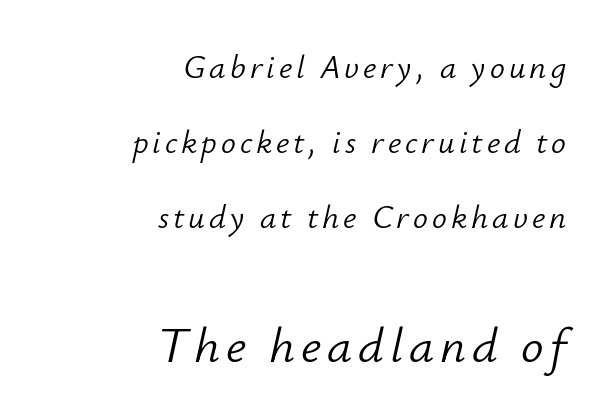
The image shows 50 px light type, italic (leaning right); set right-aligned, loose line spacing (2.28x), not underlined; the second (bottom) block is 1.52x larger; low stroke contrast and a small x-height.
